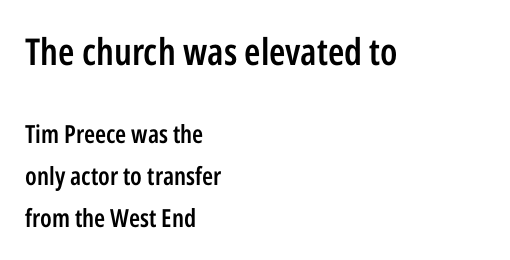
Q: Is the text bold? A: Semi-bold.
Q: Is the text italic (slanted)? A: No, it is upright.
Q: Is the typeface a serif or a sans-serif typeface? A: Sans-serif.
Q: Is the text underlined? A: No.
Q: How is the paragraph aligned? A: Left-aligned.
Q: Is the spacing between letters normal or unusually wide? A: Normal.
Q: Is the spacing between lines tight, normal or loose? A: Normal.
Q: Which block of text is set in a larger size, the first (top) or the second (bottom)? A: The first (top) one.
Q: Width (condensed, normal, or wide)? A: Condensed.
Q: Stroke contrast? A: Low.
Q: x-height? A: Medium.
Q: Monospaced? A: No.
